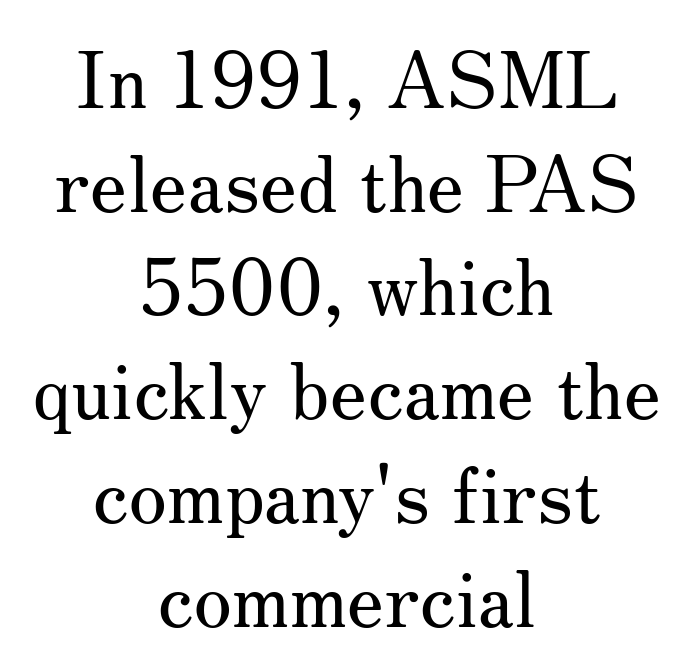
Q: Is the text bold? A: No.
Q: Is the text italic (slanted)? A: No, it is upright.
Q: Is the typeface a serif or a sans-serif typeface? A: Serif.
Q: Is the text underlined? A: No.
Q: How is the paragraph aligned? A: Centered.
Q: Is the spacing between letters normal or unusually wide? A: Normal.
Q: Is the spacing between lines tight, normal or loose? A: Normal.
Q: Width (condensed, normal, or wide)? A: Normal.
Q: Stroke contrast? A: Medium.
Q: x-height? A: Small.
Q: Monospaced? A: No.
